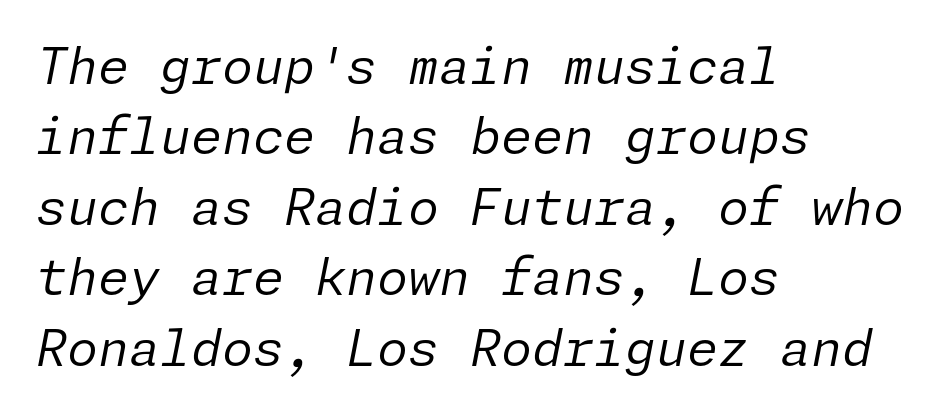
{"italic": "yes", "lean": "right", "slant_degrees": 11, "bold": "no", "weight": "regular", "width": "normal", "stroke_contrast": "low", "x_height": "medium", "underline": "no", "align": "left", "line_spacing": "normal", "line_spacing_ratio": 1.41, "letter_spacing": "normal", "letter_spacing_em": 0.0, "glyph_px": 50}
